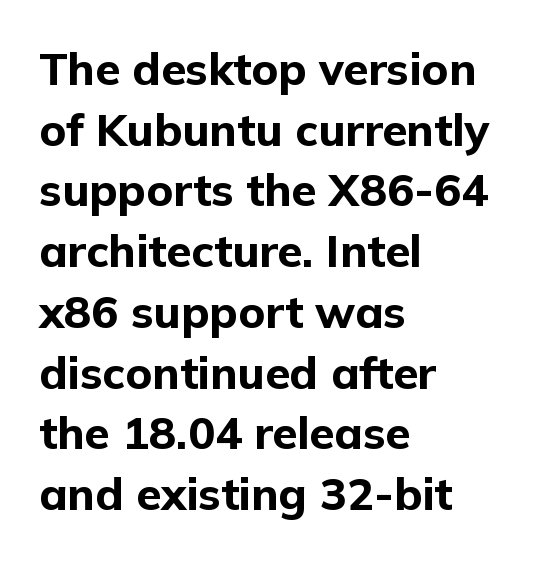
Q: Is the text bold? A: Yes.
Q: Is the text italic (slanted)? A: No, it is upright.
Q: Is the typeface a serif or a sans-serif typeface? A: Sans-serif.
Q: Is the text underlined? A: No.
Q: How is the paragraph aligned? A: Left-aligned.
Q: Is the spacing between letters normal or unusually wide? A: Normal.
Q: Is the spacing between lines tight, normal or loose? A: Normal.
Q: Width (condensed, normal, or wide)? A: Normal.
Q: Stroke contrast? A: Low.
Q: x-height? A: Medium.
Q: Monospaced? A: No.
